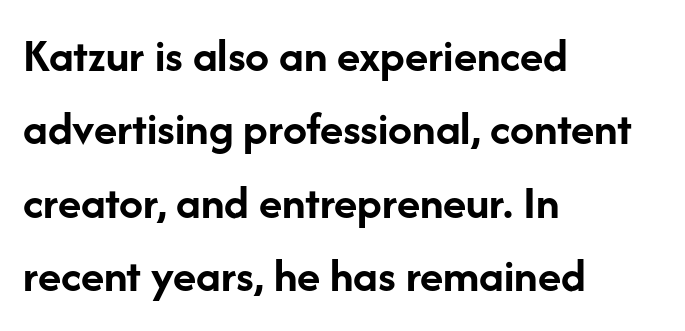
The image shows 48 px semibold sans-serif type, upright; set left-aligned, normal line spacing (1.53x), normal letter spacing, not underlined; low stroke contrast and a medium x-height.
